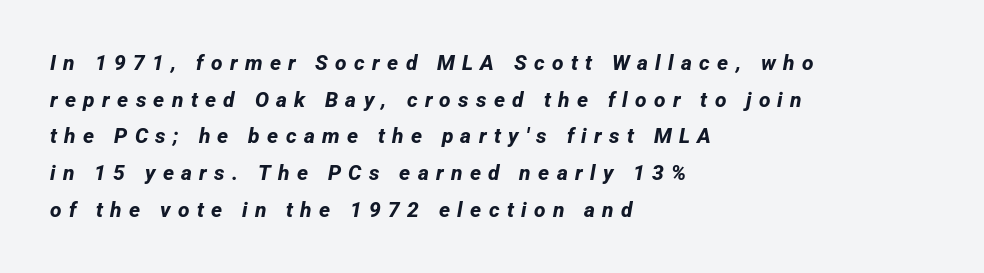
A clean baseline with only descenders dipping below it. Each glyph is drawn with heavy, bold strokes. If you drew a ruler down the left edge, every line would touch it. In terms of letterspacing, this is a distinctly airy, spread setting.
